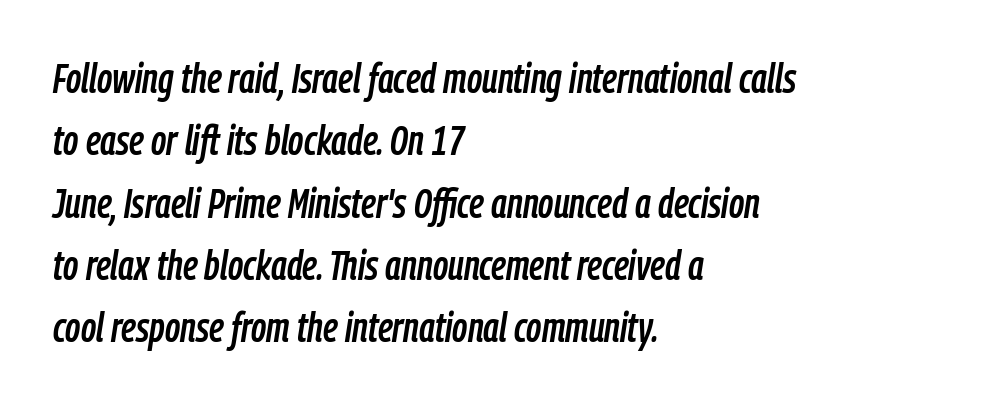
{"italic": "yes", "lean": "right", "slant_degrees": 9, "width": "condensed", "stroke_contrast": "low", "x_height": "medium", "monospaced": "no", "underline": "no", "align": "left", "line_spacing": "normal", "line_spacing_ratio": 1.52, "letter_spacing": "normal", "letter_spacing_em": 0.0, "glyph_px": 41}
